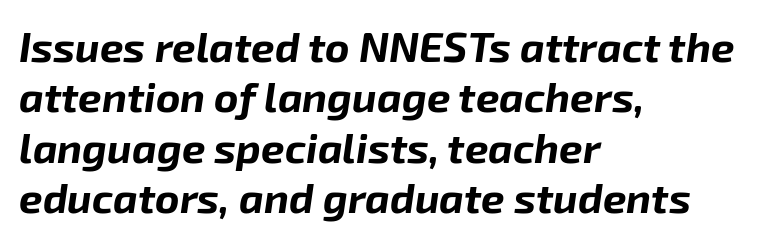
The image shows 42 px bold type, italic (leaning right); set left-aligned, line spacing 1.2x, normal letter spacing, not underlined; low stroke contrast and a medium x-height.
